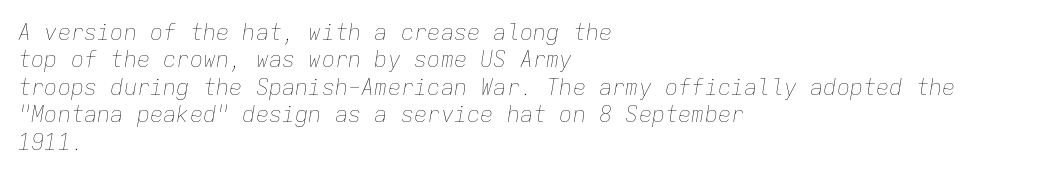
No letter is thick-stroked: the sample isn't bold. The compositor pushed each line to the left boundary. Decoration check: the copy has no underline. Default kerning and tracking; the words read as compact shapes.
